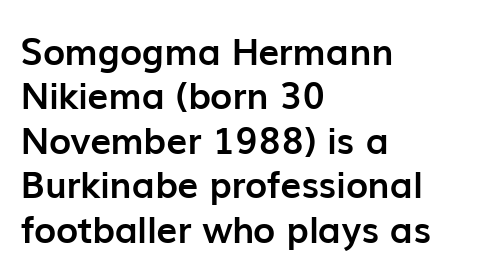
{"serif": "no", "italic": "no", "bold": "yes", "weight": "semibold", "width": "normal", "stroke_contrast": "low", "x_height": "medium", "monospaced": "no", "underline": "no", "align": "left", "line_spacing_ratio": 1.2, "letter_spacing": "normal", "letter_spacing_em": 0.0, "glyph_px": 37}
